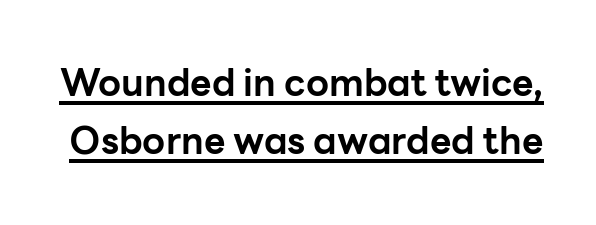
{"serif": "no", "italic": "no", "bold": "yes", "weight": "bold", "width": "normal", "stroke_contrast": "low", "x_height": "medium", "monospaced": "no", "underline": "yes", "line_spacing": "normal", "line_spacing_ratio": 1.57, "letter_spacing": "normal", "letter_spacing_em": 0.0, "glyph_px": 37}
